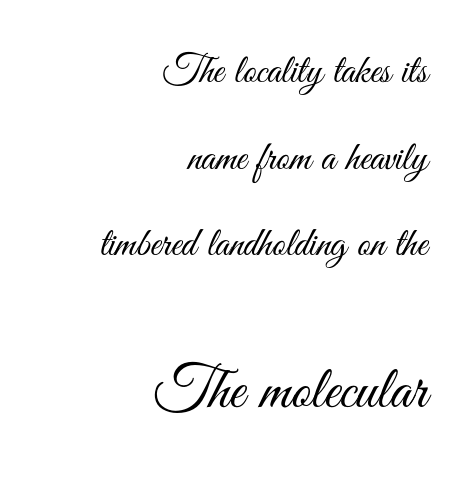
{"serif": "no", "bold": "no", "weight": "light", "width": "condensed", "stroke_contrast": "medium", "x_height": "small", "monospaced": "no", "underline": "no", "align": "right", "line_spacing": "loose", "line_spacing_ratio": 2.11, "letter_spacing": "normal", "letter_spacing_em": 0.0, "larger_block": "second", "size_ratio": 1.49, "glyph_px": 61}
